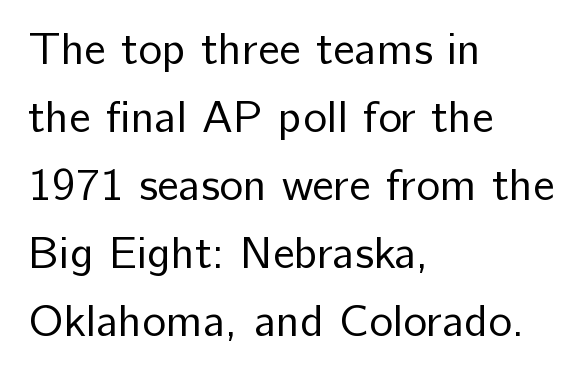
Q: Is the text bold? A: No.
Q: Is the text italic (slanted)? A: No, it is upright.
Q: Is the typeface a serif or a sans-serif typeface? A: Sans-serif.
Q: Is the text underlined? A: No.
Q: How is the paragraph aligned? A: Left-aligned.
Q: Is the spacing between letters normal or unusually wide? A: Normal.
Q: Is the spacing between lines tight, normal or loose? A: Normal.
Q: Width (condensed, normal, or wide)? A: Normal.
Q: Stroke contrast? A: Low.
Q: x-height? A: Medium.
Q: Monospaced? A: No.
